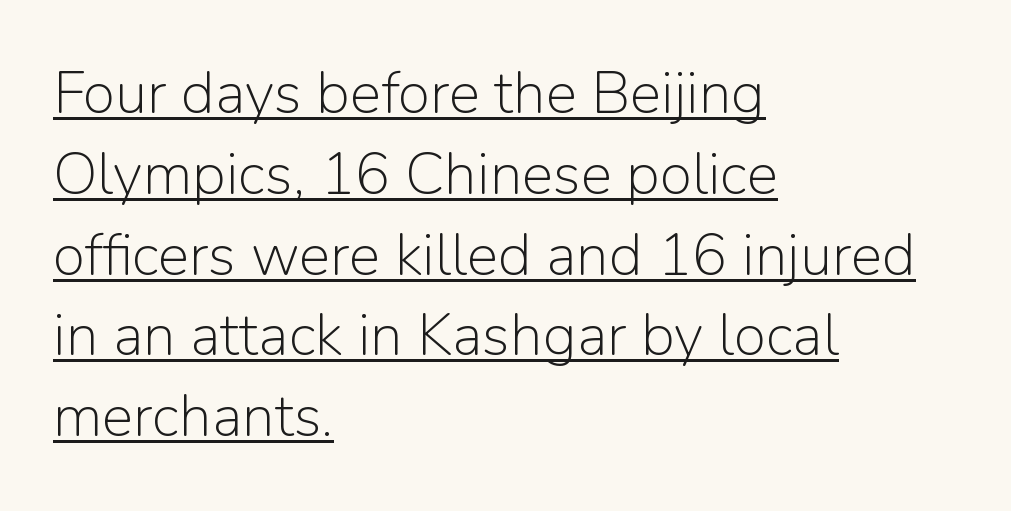
This sample has the flowing, uneven cadence of proportional lettering. Style check: upright. The rendering uses a moderate line-height, typical for paragraphs. The lettering is marked with a stroke running underneath it.
